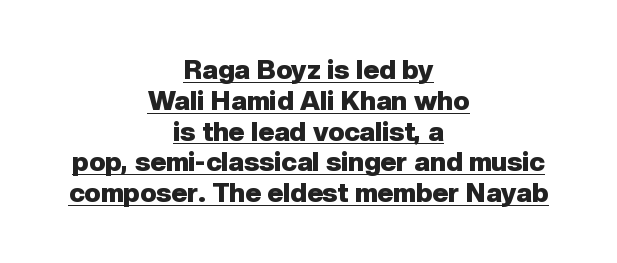
Q: Is the text bold? A: Yes.
Q: Is the text italic (slanted)? A: No, it is upright.
Q: Is the text underlined? A: Yes.
Q: How is the paragraph aligned? A: Centered.
Q: Is the spacing between letters normal or unusually wide? A: Normal.
Q: Is the spacing between lines tight, normal or loose? A: Tight.
